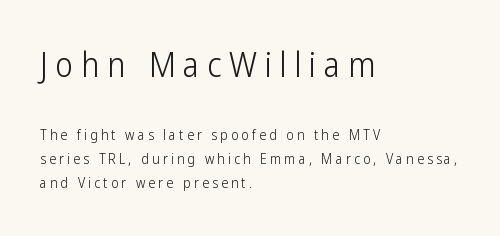
Leftover space on each line is placed entirely after the last word. The gap between lines stays unmarked. The type family on display is of the sans-serif kind. Spacing between characters has been opened up far beyond the box default. The passage shown begins with its larger block and ends with its smaller one.
